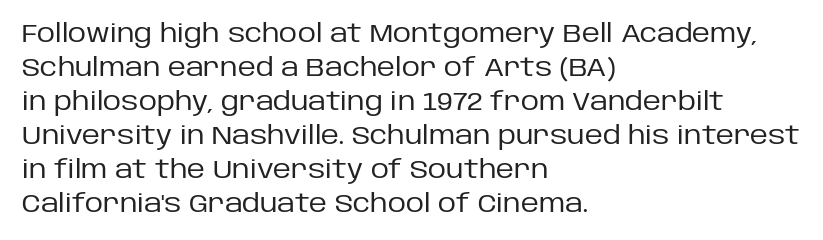
A normal amount of white space separates one row of letters from the next. Honestly, the letter spacing is just normal — you wouldn't notice it. The font's upright variant was chosen for this text. Is this a heavy cut? Hardly; it is regular or lighter. Caption: multi-line text, flush left, ragged right.
